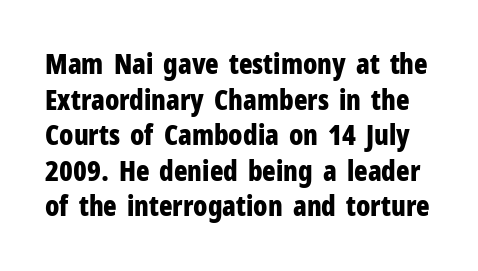
The image shows 28 px bold, condensed sans-serif type, upright; set normal line spacing (1.27x), normal letter spacing, not underlined; low stroke contrast and a medium x-height.
